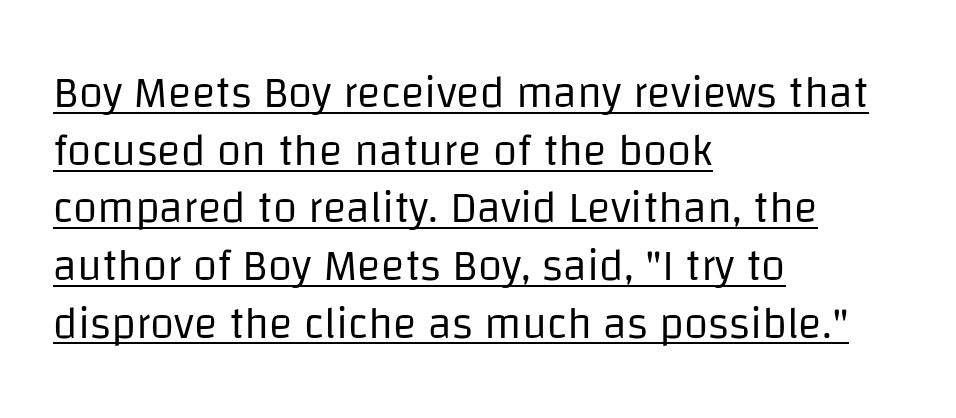
The image shows 44 px regular-weight sans-serif type, upright; set left-aligned, normal line spacing (1.31x), normal letter spacing, underlined; low stroke contrast and a large x-height.
